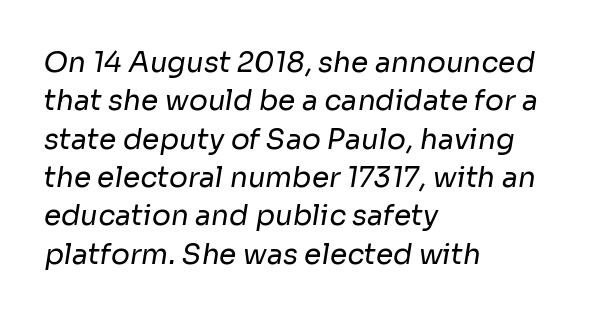
Horizontally, the lines are justified to the leading edge only. Normally led — the rows are evenly, conventionally spaced. Weight: in the light-to-regular range. Looks like regular typesetting: each glyph gets only the width it needs.
